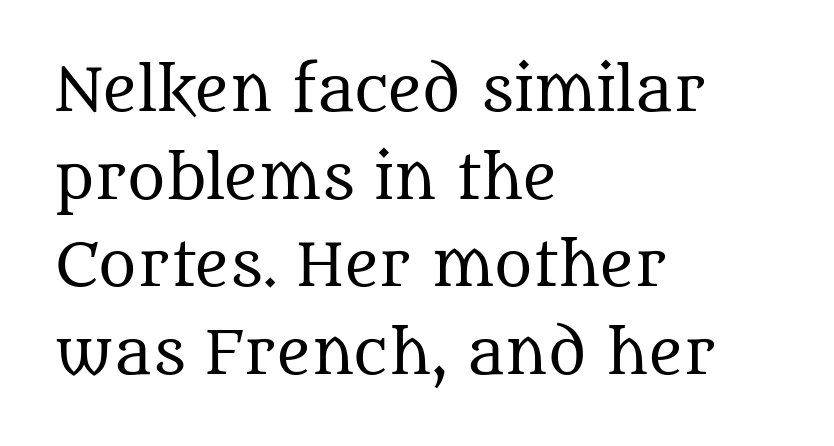
The image shows 58 px regular-weight serif type, upright; set left-aligned, normal line spacing (1.51x), normal letter spacing, not underlined; medium stroke contrast and a large x-height.
